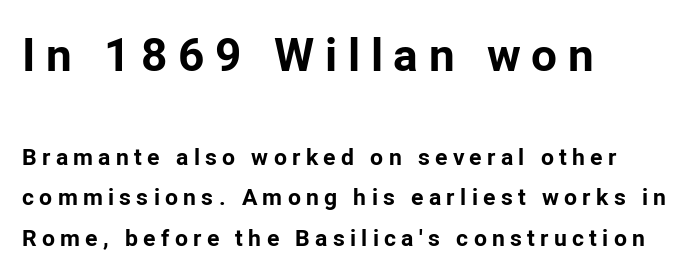
Note the varied advance widths — an 'i' is clearly narrower than an 'm'. Nobody drew a line under any word here. The upper block of text is set noticeably larger than the block beneath it. A student would call this left alignment; a typographer would say flush left, rag right. Posture: vertical. Honestly, the letter spacing is so wide it's the main thing you notice.
